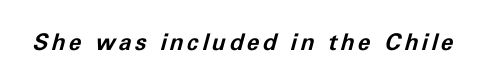
{"italic": "yes", "lean": "right", "slant_degrees": 11, "bold": "yes", "underline": "no", "glyph_px": 23}
